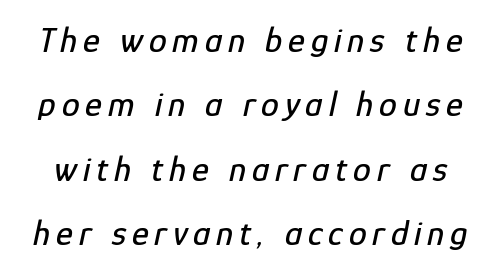
The passage shown is typed in a proportional face where columns would drift. This is oblique type, the kind used for emphasis or titles. Any mark beneath the type? The region is blank.
